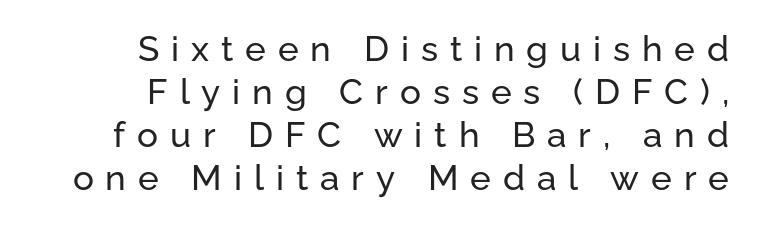
Q: Is the text italic (slanted)? A: No, it is upright.
Q: Is the typeface a serif or a sans-serif typeface? A: Sans-serif.
Q: Is the text underlined? A: No.
Q: How is the paragraph aligned? A: Right-aligned.
Q: Is the spacing between letters normal or unusually wide? A: Unusually wide.
Q: Width (condensed, normal, or wide)? A: Normal.
Q: Stroke contrast? A: Low.
Q: x-height? A: Medium.
Q: Monospaced? A: No.
